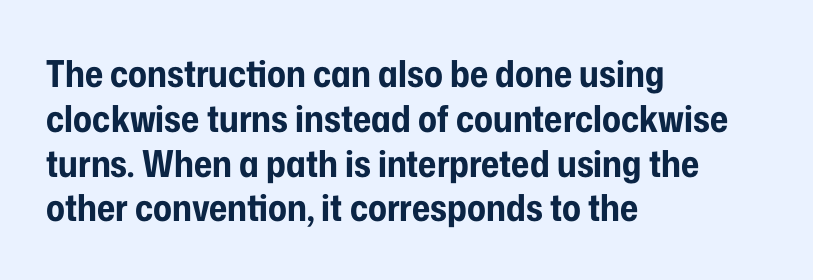
Q: Is the text bold? A: Yes.
Q: Is the text italic (slanted)? A: No, it is upright.
Q: Is the typeface a serif or a sans-serif typeface? A: Sans-serif.
Q: Is the text underlined? A: No.
Q: How is the paragraph aligned? A: Left-aligned.
Q: Is the spacing between letters normal or unusually wide? A: Normal.
Q: Width (condensed, normal, or wide)? A: Condensed.
Q: Stroke contrast? A: Low.
Q: x-height? A: Medium.
Q: Monospaced? A: No.
